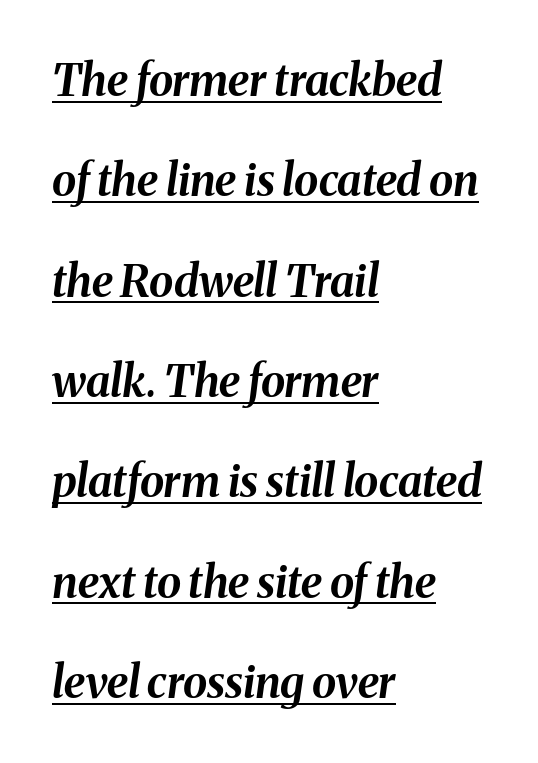
The image shows 44 px bold type, italic (leaning right); set left-aligned, loose line spacing (2.28x), normal letter spacing, underlined; medium stroke contrast and a medium x-height.
